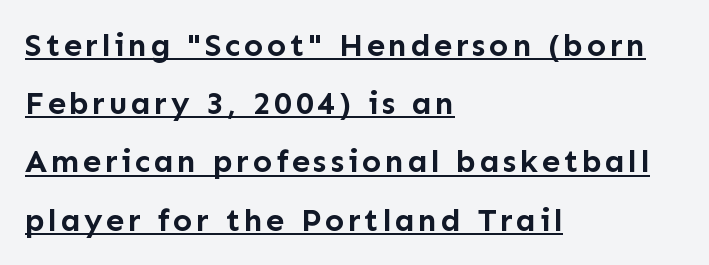
Somebody hit Ctrl+U on this one — the words are underlined. Plenty of ink on the page — the face is bold. Letterform terminals end flat and unadorned throughout the passage. Teacher's note: observe the even left margin — that is flush-left alignment.
